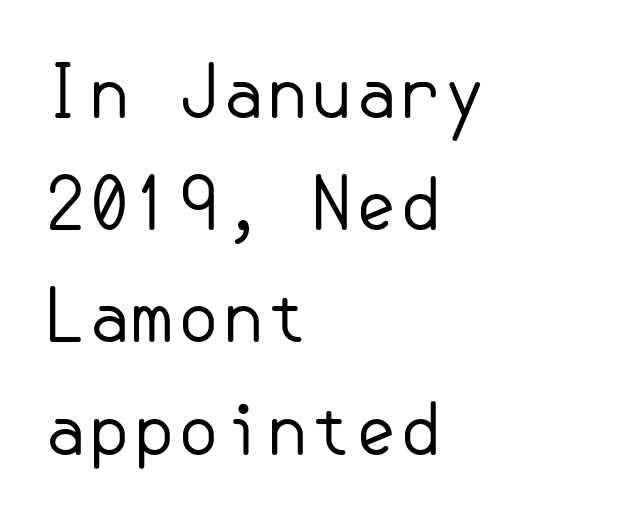
Q: Is the text bold? A: No.
Q: Is the text italic (slanted)? A: No, it is upright.
Q: Is the typeface a serif or a sans-serif typeface? A: Sans-serif.
Q: Is the text underlined? A: No.
Q: How is the paragraph aligned? A: Left-aligned.
Q: Is the spacing between letters normal or unusually wide? A: Normal.
Q: Is the spacing between lines tight, normal or loose? A: Normal.
Q: Width (condensed, normal, or wide)? A: Normal.
Q: Stroke contrast? A: Low.
Q: x-height? A: Small.
